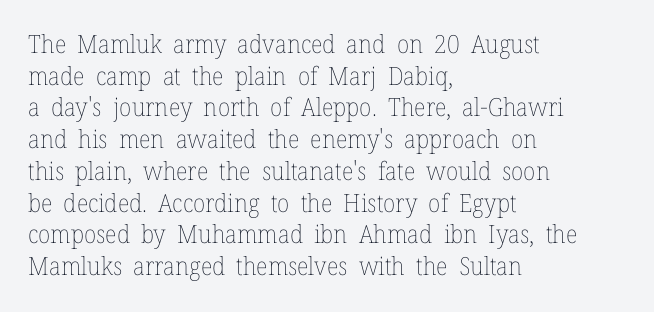
The characters are drawn with everyday or finer stroke widths. The string is rendered with underlining switched off. Leading matches the norm, producing a regular column. This sample uses plain, unmodified letter spacing.
